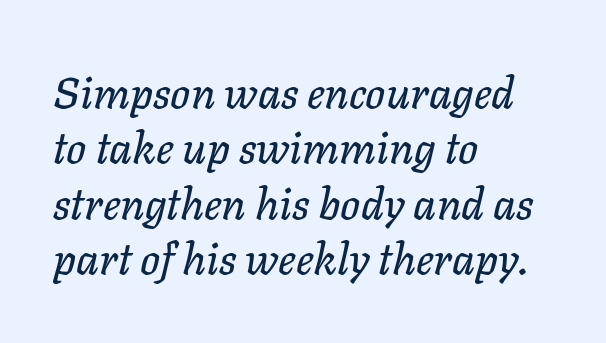
Q: Is the text italic (slanted)? A: Yes, it leans right by about 11 degrees.
Q: Is the text underlined? A: No.
Q: How is the paragraph aligned? A: Left-aligned.
Q: Is the spacing between letters normal or unusually wide? A: Normal.
Q: Is the spacing between lines tight, normal or loose? A: Normal.
Q: Width (condensed, normal, or wide)? A: Normal.
Q: Stroke contrast? A: Low.
Q: x-height? A: Medium.
Q: Monospaced? A: No.
